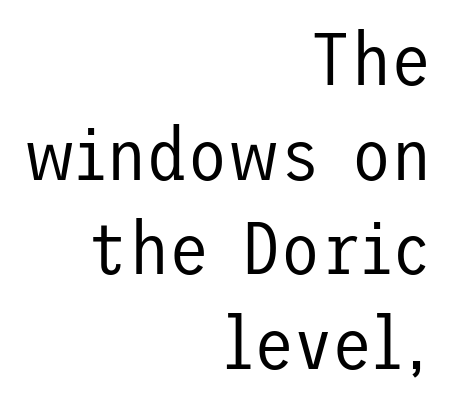
The typeface chosen for these lines omits serifs. Decoration check: the copy has no underline. Horizontal alignment here is rightward, an uncommon choice for prose. Every stem runs plumb, perpendicular to the baseline. Unbolded letterforms with no extra heft.
